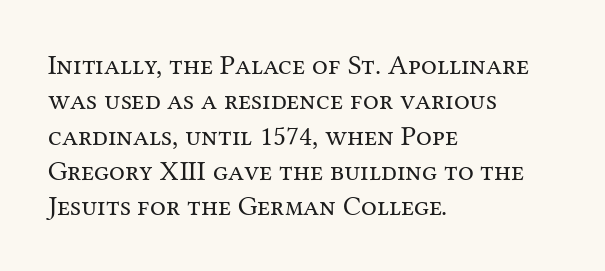
Q: Is the text bold? A: No.
Q: Is the text italic (slanted)? A: No, it is upright.
Q: Is the typeface a serif or a sans-serif typeface? A: Serif.
Q: Is the text underlined? A: No.
Q: How is the paragraph aligned? A: Left-aligned.
Q: Is the spacing between letters normal or unusually wide? A: Normal.
Q: Is the spacing between lines tight, normal or loose? A: Normal.
Q: Width (condensed, normal, or wide)? A: Normal.
Q: Stroke contrast? A: Medium.
Q: x-height? A: Medium.
Q: Monospaced? A: No.
